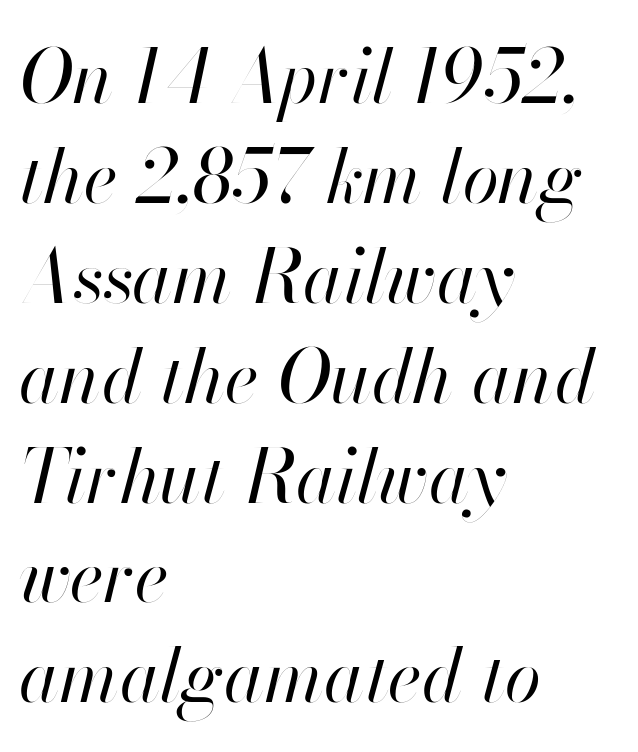
Q: Is the text bold? A: No.
Q: Is the text italic (slanted)? A: Yes, it leans right by about 13 degrees.
Q: Is the text underlined? A: No.
Q: How is the paragraph aligned? A: Left-aligned.
Q: Is the spacing between letters normal or unusually wide? A: Normal.
Q: Is the spacing between lines tight, normal or loose? A: Normal.
Q: Width (condensed, normal, or wide)? A: Normal.
Q: Stroke contrast? A: High.
Q: x-height? A: Small.
Q: Monospaced? A: No.
